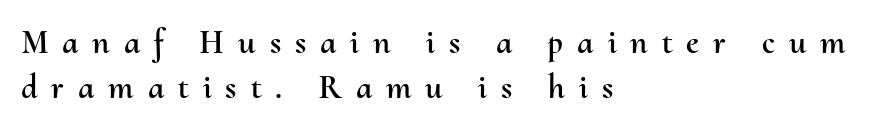
The image shows 34 px text type, upright; set left-aligned, normal line spacing (1.31x), unusually wide letter spacing (+0.41 em), not underlined; medium stroke contrast and a small x-height.
